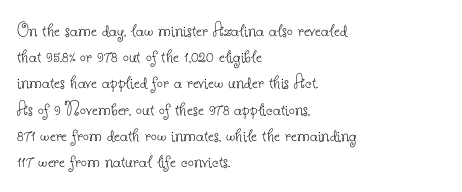
The image shows 21 px text type, upright; set left-aligned, normal line spacing (1.25x), normal letter spacing, not underlined.
